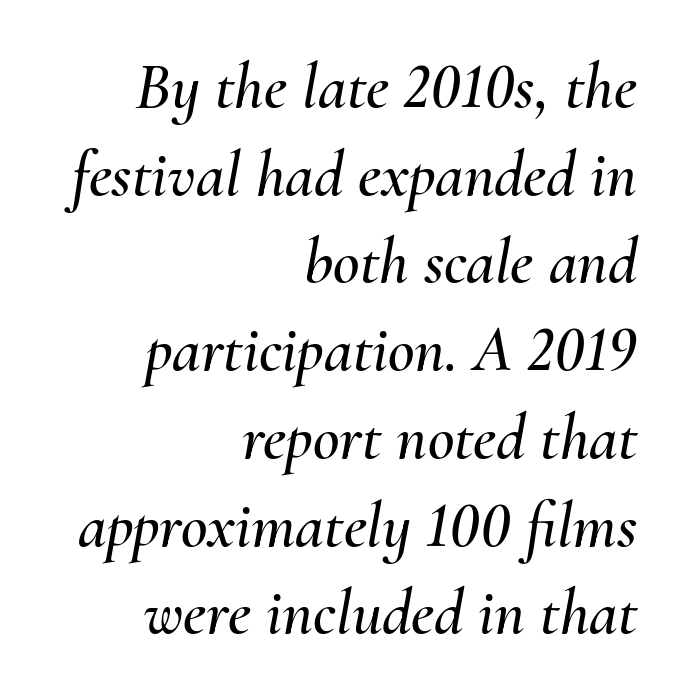
Q: Is the text italic (slanted)? A: Yes, it leans right by about 10 degrees.
Q: Is the text underlined? A: No.
Q: How is the paragraph aligned? A: Right-aligned.
Q: Is the spacing between letters normal or unusually wide? A: Normal.
Q: Is the spacing between lines tight, normal or loose? A: Normal.
Q: Width (condensed, normal, or wide)? A: Normal.
Q: Stroke contrast? A: Medium.
Q: x-height? A: Small.
Q: Monospaced? A: No.
